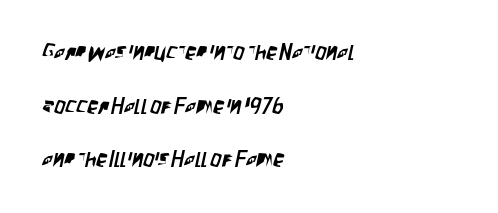
The image shows 22 px text type; set left-aligned, loose line spacing (2.44x), normal letter spacing, not underlined.
